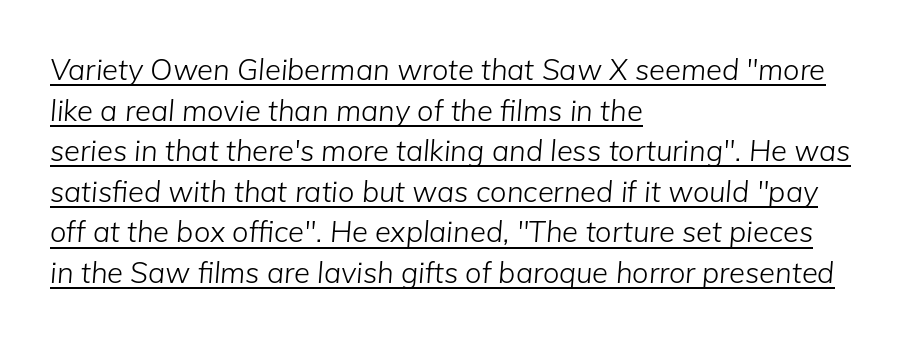
The image shows 29 px light type, italic (leaning right); set left-aligned, normal line spacing (1.4x), normal letter spacing, underlined; low stroke contrast and a medium x-height.
